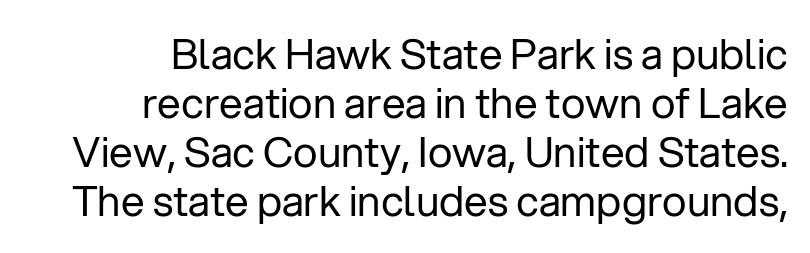
The image shows 42 px regular-weight sans-serif type, upright; set right-aligned, line spacing 1.17x, normal letter spacing, not underlined; low stroke contrast and a medium x-height.
